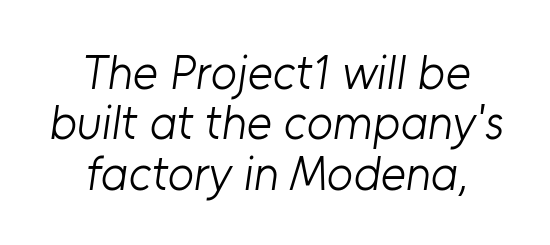
Are there feet on the stems? There aren't — it's a sans. Type without underlining. Is the type heavy? It reads as light-to-regular instead. Nothing unusual about the tracking: characters are spaced as the font intends.
